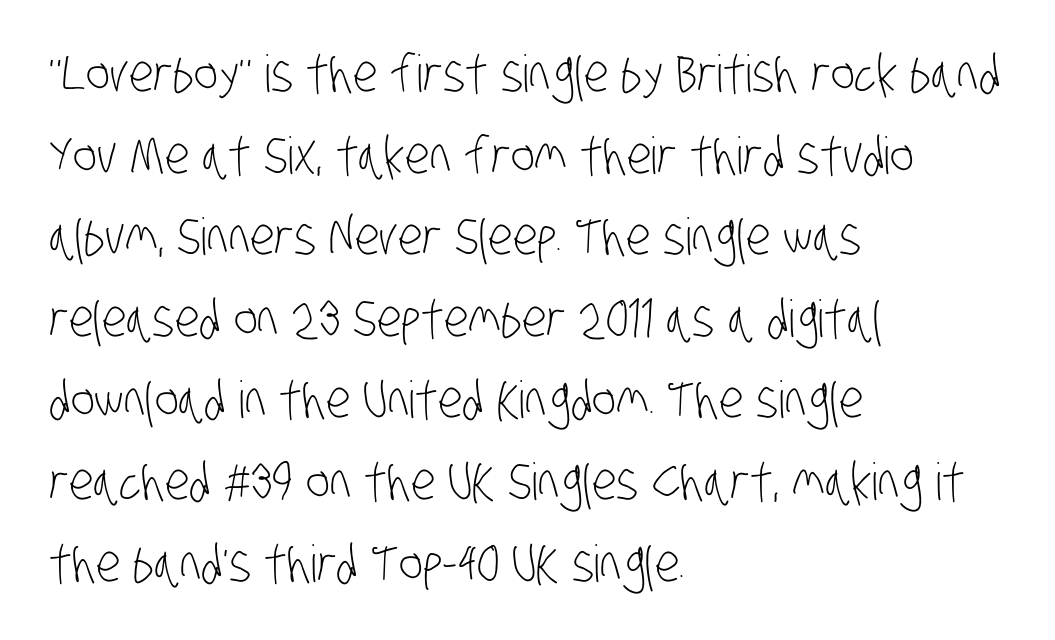
The image shows 51 px light, condensed sans-serif type; set left-aligned, normal line spacing (1.6x), normal letter spacing, not underlined; low stroke contrast and a large x-height.
